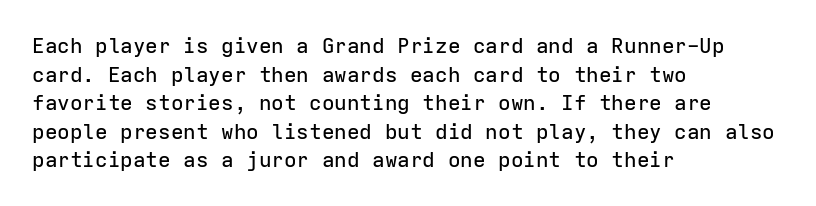
Q: Is the text italic (slanted)? A: No, it is upright.
Q: Is the text underlined? A: No.
Q: How is the paragraph aligned? A: Left-aligned.
Q: Is the spacing between letters normal or unusually wide? A: Normal.
Q: Is the spacing between lines tight, normal or loose? A: Normal.
